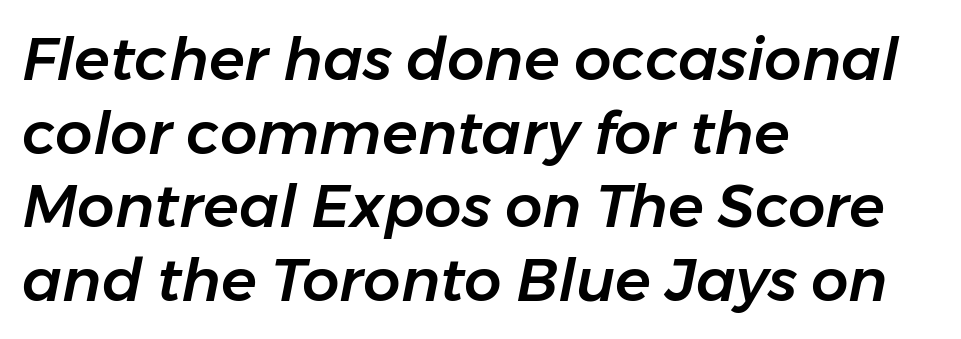
{"italic": "yes", "lean": "right", "slant_degrees": 11, "width": "normal", "stroke_contrast": "low", "x_height": "medium", "monospaced": "no", "underline": "no", "align": "left", "line_spacing": "normal", "line_spacing_ratio": 1.25, "letter_spacing": "normal", "letter_spacing_em": 0.0, "glyph_px": 59}
